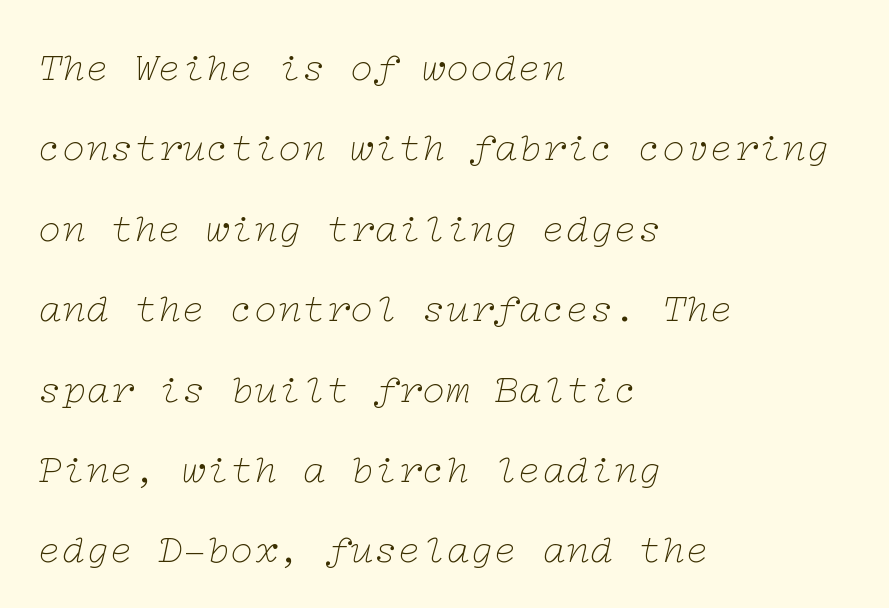
{"serif": "yes", "italic": "yes", "lean": "right", "slant_degrees": 12, "bold": "no", "weight": "thin", "width": "wide", "stroke_contrast": "low", "x_height": "medium", "underline": "no", "align": "left", "line_spacing": "loose", "line_spacing_ratio": 2.01, "letter_spacing": "normal", "letter_spacing_em": 0.0, "glyph_px": 40}
